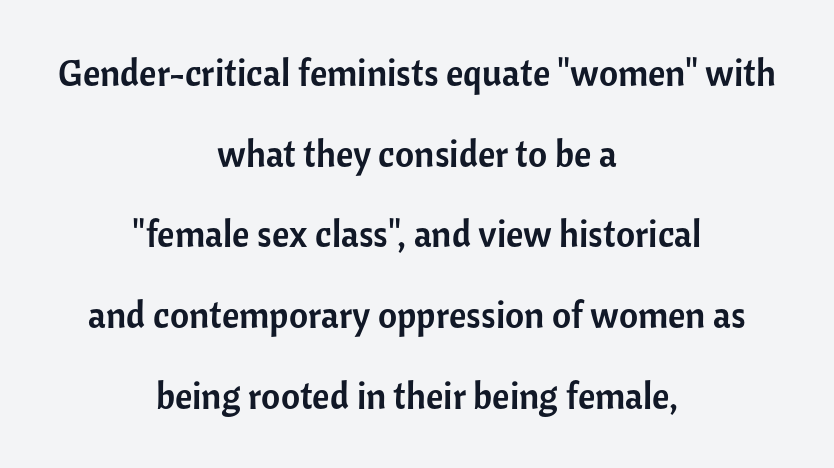
A clean baseline with only descenders dipping below it. Look at the tracking — it's just the regular setting, nothing added. Stroke terminals: plain, sans-serif. The designer dialed line spacing up above the default. Each letter keeps its own natural width here, so spacing adapts to shape.
